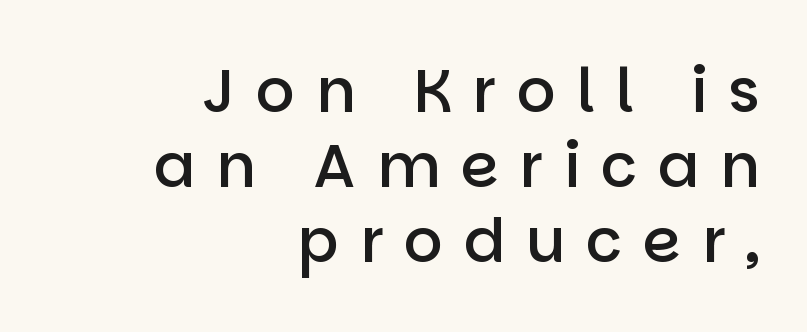
{"serif": "no", "italic": "no", "bold": "semi", "weight": "semibold", "width": "normal", "stroke_contrast": "low", "x_height": "large", "monospaced": "no", "underline": "no", "align": "right", "line_spacing_ratio": 1.23, "letter_spacing": "wide", "letter_spacing_em": 0.34, "glyph_px": 61}
